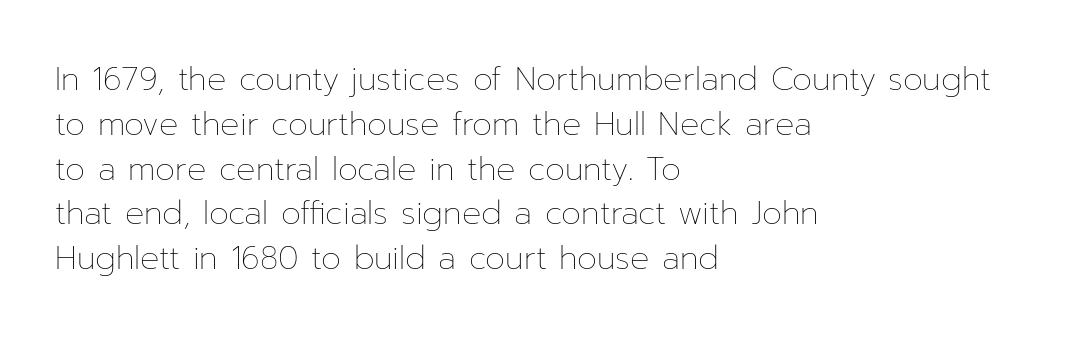
The image shows 32 px thin type, upright; set left-aligned, normal line spacing (1.4x), normal letter spacing, not underlined; low stroke contrast and a medium x-height.
